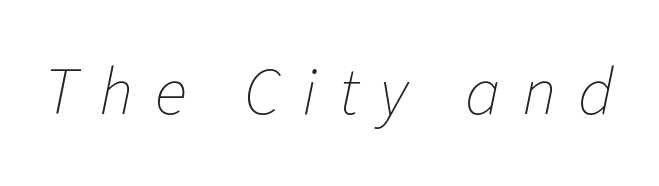
The image shows 68 px thin type, italic (leaning right); set unusually wide letter spacing (+0.32 em), not underlined; low stroke contrast and a medium x-height.
